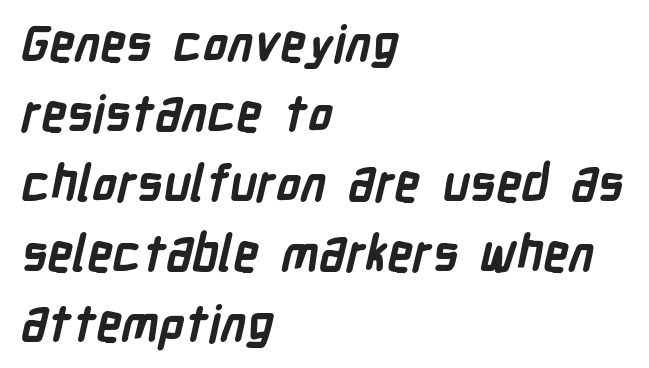
{"serif": "no", "bold": "yes", "weight": "semibold", "width": "condensed", "stroke_contrast": "low", "x_height": "medium", "monospaced": "no", "underline": "no", "align": "left", "line_spacing": "normal", "line_spacing_ratio": 1.4, "letter_spacing": "normal", "letter_spacing_em": 0.0, "glyph_px": 50}
